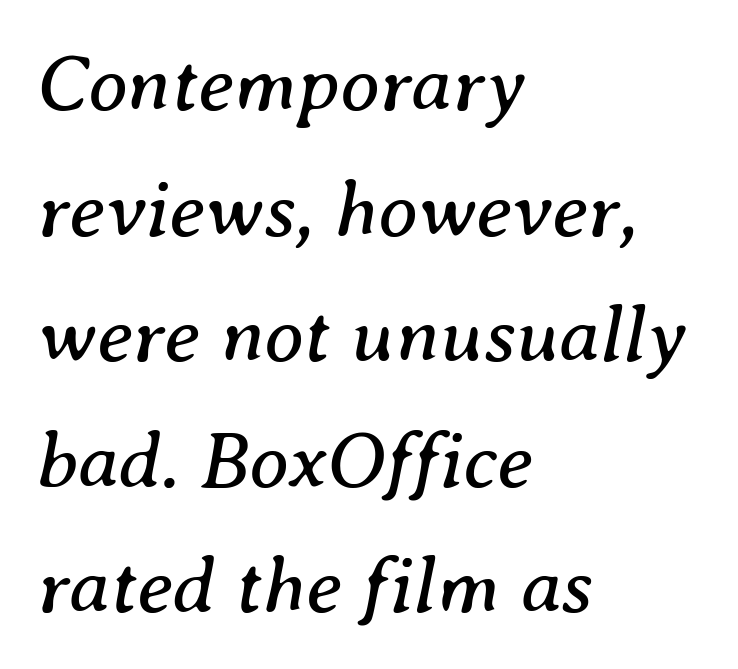
Q: Is the text bold? A: No.
Q: Is the text italic (slanted)? A: Yes, it leans right by about 8 degrees.
Q: Is the typeface a serif or a sans-serif typeface? A: Serif.
Q: Is the text underlined? A: No.
Q: How is the paragraph aligned? A: Left-aligned.
Q: Is the spacing between letters normal or unusually wide? A: Normal.
Q: Is the spacing between lines tight, normal or loose? A: Normal.
Q: Width (condensed, normal, or wide)? A: Normal.
Q: Stroke contrast? A: Medium.
Q: x-height? A: Medium.
Q: Monospaced? A: No.
